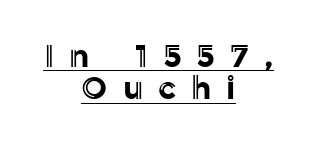
{"italic": "no", "width": "normal", "x_height": "medium", "monospaced": "no", "underline": "yes", "align": "center", "line_spacing": "tight", "line_spacing_ratio": 1.01, "letter_spacing": "wide", "letter_spacing_em": 0.46, "glyph_px": 32}
